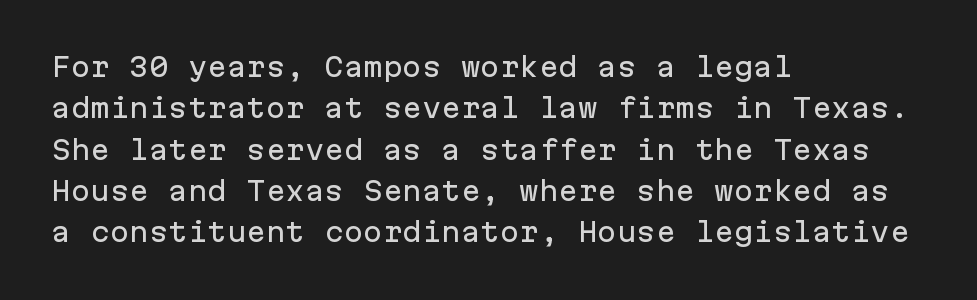
Q: Is the text italic (slanted)? A: No, it is upright.
Q: Is the text underlined? A: No.
Q: How is the paragraph aligned? A: Left-aligned.
Q: Is the spacing between letters normal or unusually wide? A: Normal.
Q: Is the spacing between lines tight, normal or loose? A: Normal.
